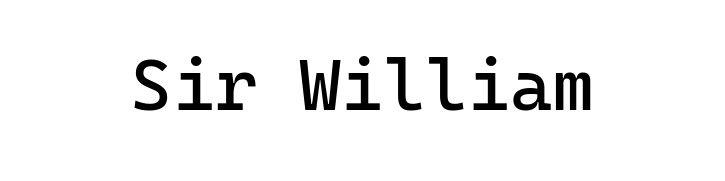
Q: Is the text bold? A: No.
Q: Is the text italic (slanted)? A: No, it is upright.
Q: Is the typeface a serif or a sans-serif typeface? A: Sans-serif.
Q: Is the text underlined? A: No.
Q: Is the spacing between letters normal or unusually wide? A: Normal.
Q: Width (condensed, normal, or wide)? A: Normal.
Q: Stroke contrast? A: Low.
Q: x-height? A: Medium.
Q: Monospaced? A: Yes.
